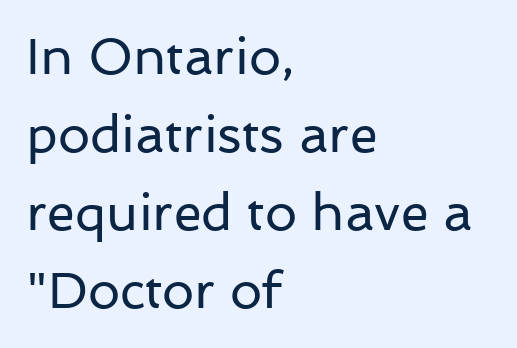
{"serif": "no", "italic": "no", "bold": "no", "weight": "regular", "width": "normal", "stroke_contrast": "low", "x_height": "medium", "monospaced": "no", "underline": "no", "align": "left", "line_spacing": "normal", "line_spacing_ratio": 1.53, "letter_spacing": "normal", "letter_spacing_em": 0.0, "glyph_px": 51}
